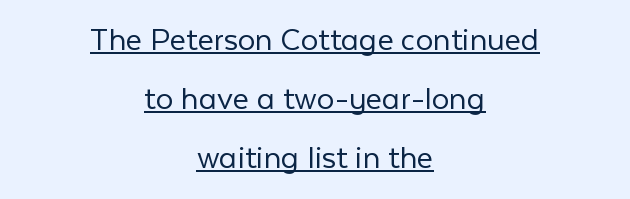
The image shows 35 px light sans-serif type, upright; set centered, normal line spacing (1.69x), normal letter spacing, underlined; low stroke contrast and a medium x-height.
